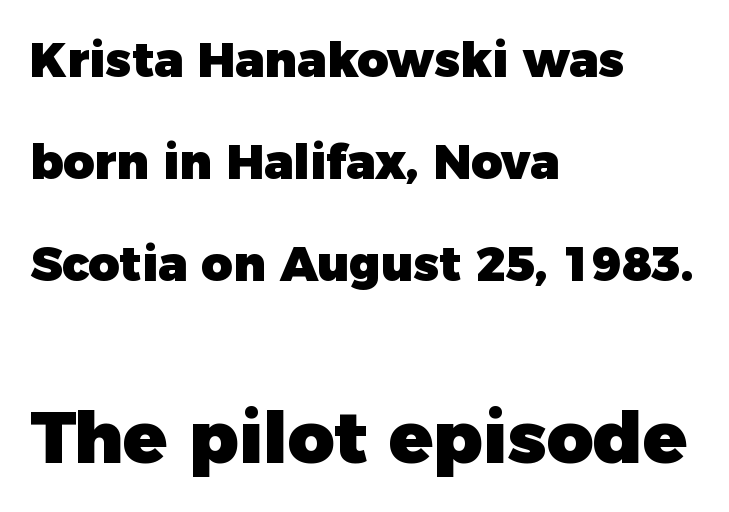
Character size in the trailing block exceeds that of the leading block. You could fit nearly another row in the gap between these rows. Compared with an ordinary text face, these strokes are far heavier — a full bold. Regarding serifs, this sample does without them. Alignment: flush left. Beneath every word, the page is bare.
